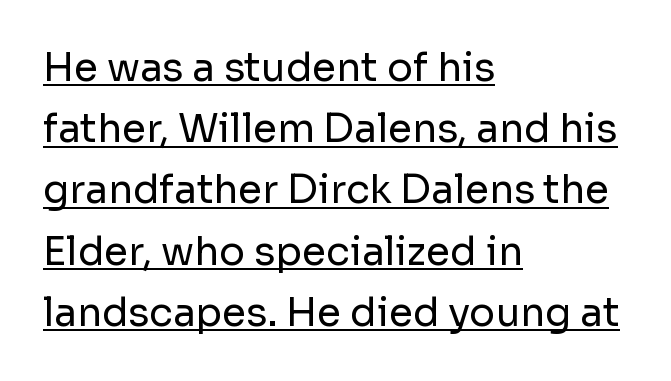
Q: Is the text bold? A: No.
Q: Is the text italic (slanted)? A: No, it is upright.
Q: Is the typeface a serif or a sans-serif typeface? A: Sans-serif.
Q: Is the text underlined? A: Yes.
Q: How is the paragraph aligned? A: Left-aligned.
Q: Is the spacing between letters normal or unusually wide? A: Normal.
Q: Is the spacing between lines tight, normal or loose? A: Normal.
Q: Width (condensed, normal, or wide)? A: Normal.
Q: Stroke contrast? A: Low.
Q: x-height? A: Medium.
Q: Monospaced? A: No.
